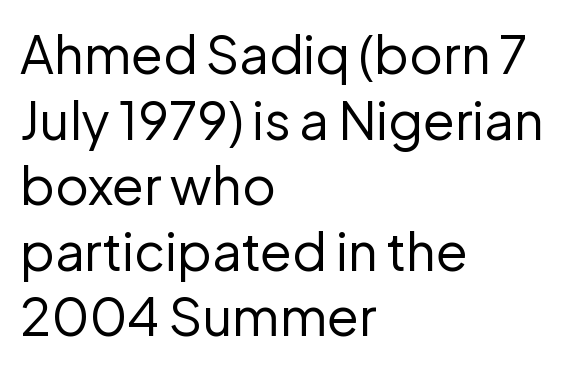
{"serif": "no", "italic": "no", "bold": "no", "weight": "regular", "width": "normal", "stroke_contrast": "low", "x_height": "medium", "monospaced": "no", "underline": "no", "align": "left", "line_spacing": "normal", "line_spacing_ratio": 1.26, "letter_spacing": "normal", "letter_spacing_em": 0.0, "glyph_px": 52}
